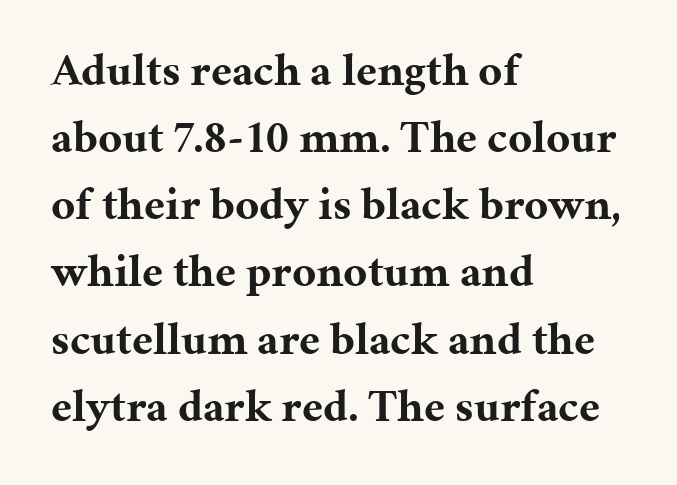
A serif font was chosen for this passage. Honestly, there is no underline to notice here at all. The passage shown has conventional tracking throughout. This sample keeps an unexceptional amount of space between lines. Caption: bold face, heavy strokes.
